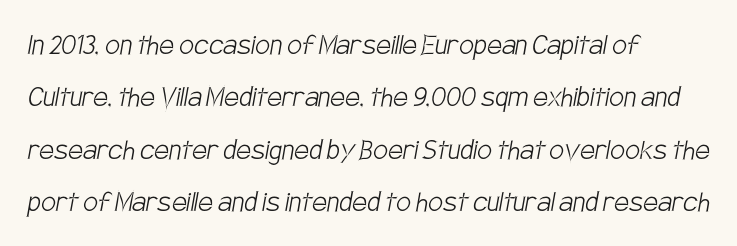
{"serif": "no", "bold": "no", "weight": "light", "width": "condensed", "stroke_contrast": "low", "x_height": "large", "monospaced": "no", "underline": "no", "align": "left", "line_spacing": "normal", "line_spacing_ratio": 1.59, "letter_spacing": "normal", "letter_spacing_em": 0.0, "glyph_px": 33}
